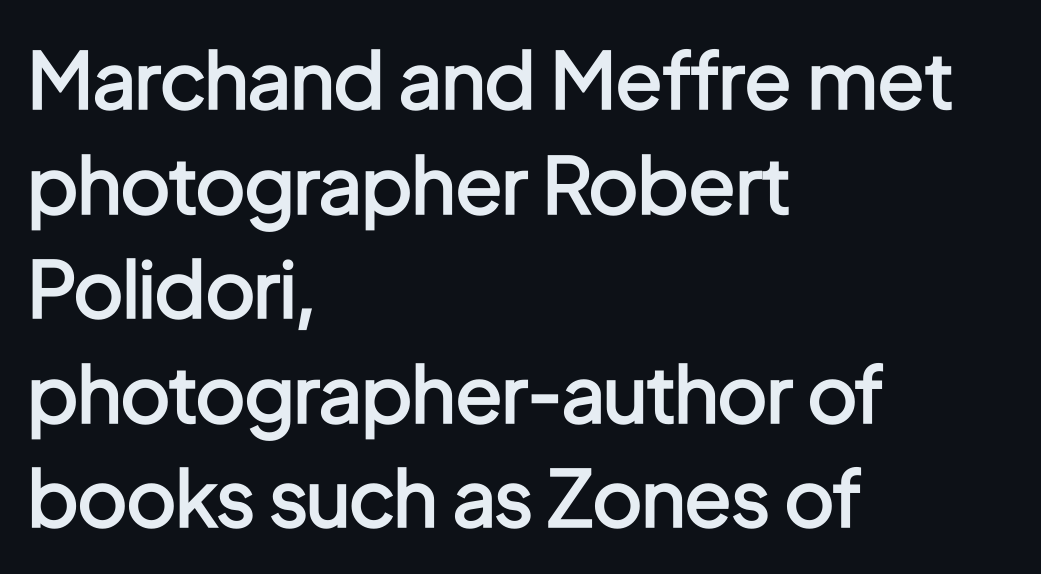
The image shows 78 px semibold, condensed sans-serif type, upright; set left-aligned, normal line spacing (1.34x), normal letter spacing, not underlined; low stroke contrast and a medium x-height.
